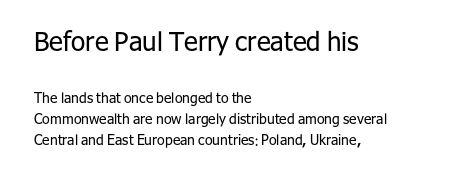
Nope, not italic — everything's standing straight. Notice how descenders clear the ascenders below comfortably — that's standard leading. No word sits above an underline. A classic flush-left, rag-right setting is used for this passage. The block sitting higher on the canvas is the one with enlarged characters.
